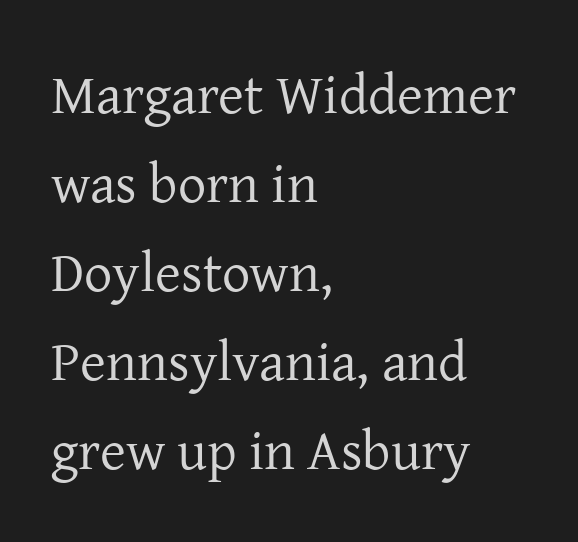
{"serif": "yes", "italic": "no", "bold": "no", "weight": "regular", "width": "normal", "stroke_contrast": "low", "x_height": "medium", "monospaced": "no", "underline": "no", "align": "left", "line_spacing": "normal", "line_spacing_ratio": 1.59, "letter_spacing": "normal", "letter_spacing_em": 0.0, "glyph_px": 56}
